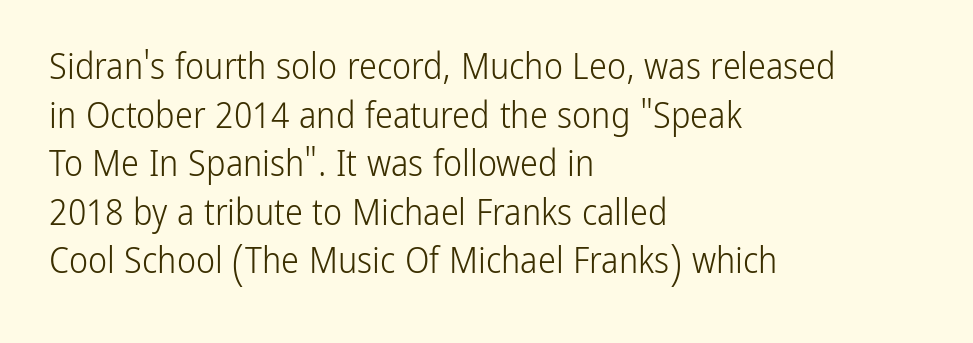
Q: Is the text bold? A: No.
Q: Is the text italic (slanted)? A: No, it is upright.
Q: Is the typeface a serif or a sans-serif typeface? A: Sans-serif.
Q: Is the text underlined? A: No.
Q: How is the paragraph aligned? A: Left-aligned.
Q: Is the spacing between letters normal or unusually wide? A: Normal.
Q: Is the spacing between lines tight, normal or loose? A: Normal.
Q: Width (condensed, normal, or wide)? A: Condensed.
Q: Stroke contrast? A: Low.
Q: x-height? A: Medium.
Q: Monospaced? A: No.
